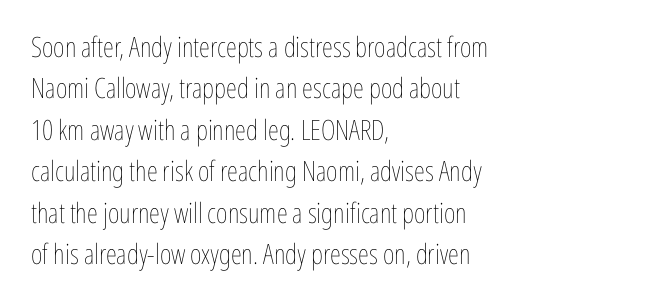
Weight: in the light-to-regular range. A roman cut, with each character standing at attention. Compared with typical body copy, the letter spacing here is the same. Here the designer chose a conventional face with non-uniform glyph widths. Horizontal bands of white between lines are of average thickness.
